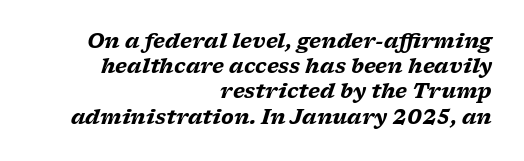
This block has exactly the height ordinary leading produces. Weight check: bold — yes, fully. Any mark beneath the type? The region is blank. This is oblique type, the kind used for emphasis or titles.
